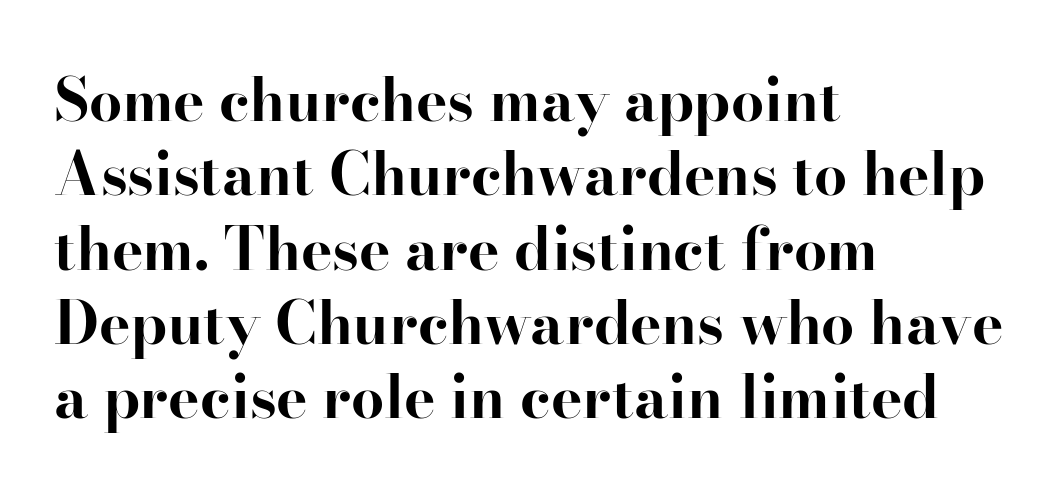
{"serif": "yes", "italic": "no", "bold": "yes", "weight": "bold", "width": "normal", "stroke_contrast": "high", "x_height": "small", "monospaced": "no", "underline": "no", "align": "left", "line_spacing": "normal", "line_spacing_ratio": 1.26, "letter_spacing": "normal", "letter_spacing_em": 0.0, "glyph_px": 59}
